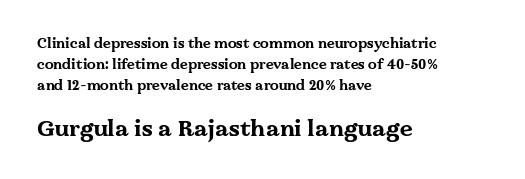
{"italic": "no", "bold": "yes", "underline": "no", "align": "left", "line_spacing": "normal", "line_spacing_ratio": 1.49, "letter_spacing": "normal", "letter_spacing_em": 0.0, "larger_block": "second", "size_ratio": 1.64, "glyph_px": 23}
